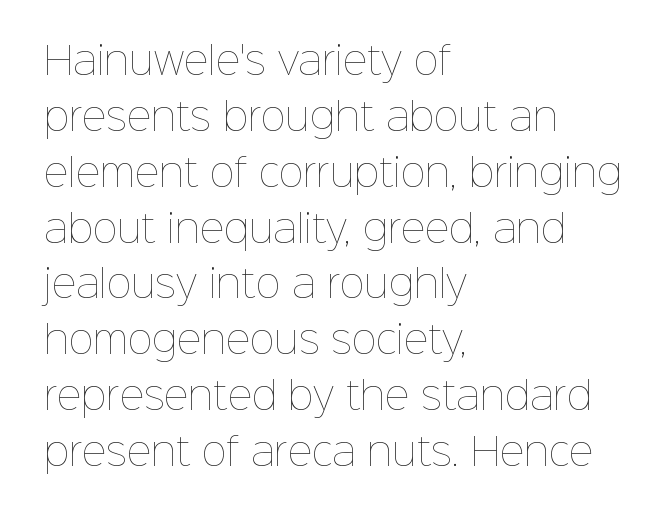
Underline: absent. Stroke thickness stays within the range of a standard reading face or lighter. One glance says typical: line gaps are just what's usual. Alignment: flush left. It's the straight-up-and-down kind of type.
